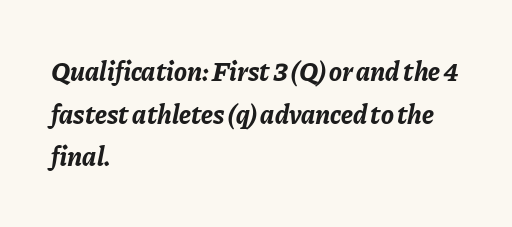
{"italic": "yes", "lean": "right", "slant_degrees": 11, "bold": "yes", "underline": "no", "align": "left", "line_spacing": "normal", "line_spacing_ratio": 1.58, "letter_spacing": "normal", "letter_spacing_em": 0.0, "glyph_px": 27}
